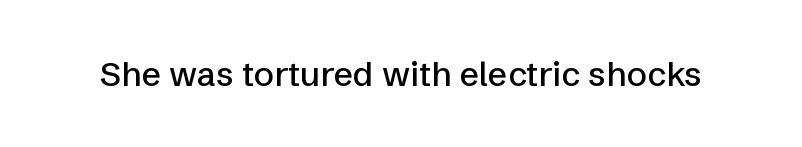
Q: Is the text italic (slanted)? A: No, it is upright.
Q: Is the typeface a serif or a sans-serif typeface? A: Sans-serif.
Q: Is the text underlined? A: No.
Q: Is the spacing between letters normal or unusually wide? A: Normal.
Q: Width (condensed, normal, or wide)? A: Normal.
Q: Stroke contrast? A: Low.
Q: x-height? A: Medium.
Q: Monospaced? A: No.
